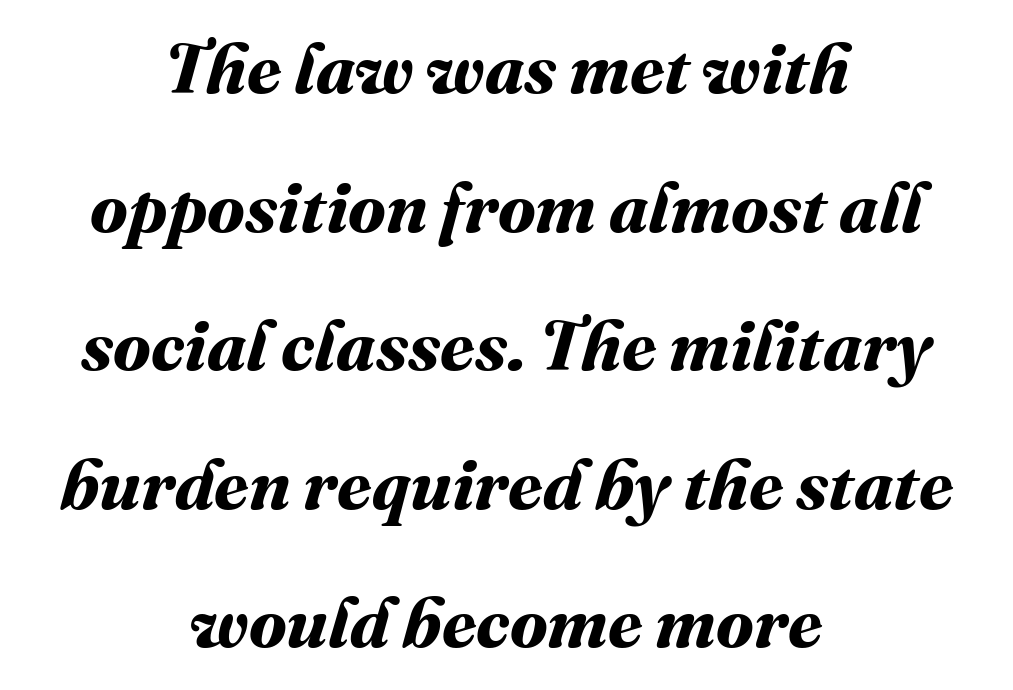
The image shows 70 px bold type; set centered, loose line spacing (1.98x), normal letter spacing, not underlined; medium stroke contrast and a medium x-height.
